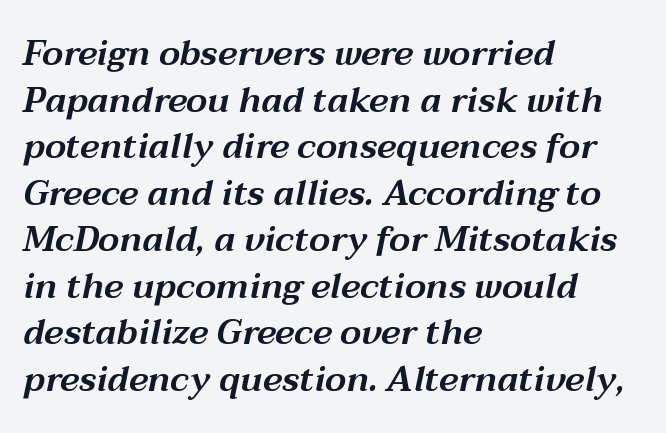
Is the block centered? No — it sits flush against the left margin. These lines keep a tight, regular rhythm from letter to letter. Lines of text with bare space underneath. These lines were composed using italics. The letters advance in unequal steps, a hallmark of proportional type. Does the leading feel generous? No, just average.
